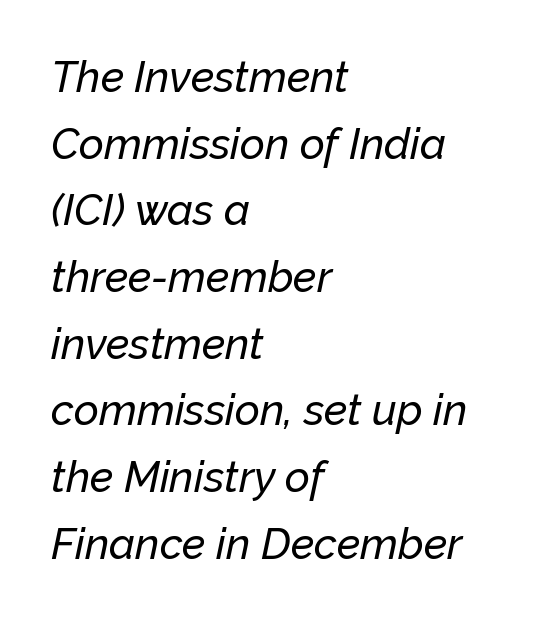
The image shows 43 px text type, italic (leaning right); set left-aligned, normal line spacing (1.55x), normal letter spacing, not underlined; low stroke contrast and a medium x-height.
